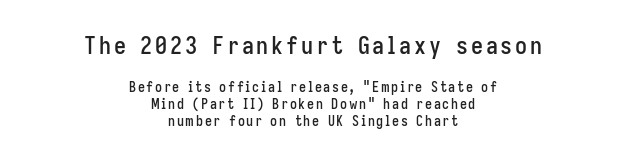
The image shows 24 px text type, upright; set centered, line spacing 1.21x, not underlined; the first (top) block is 1.71x larger.
